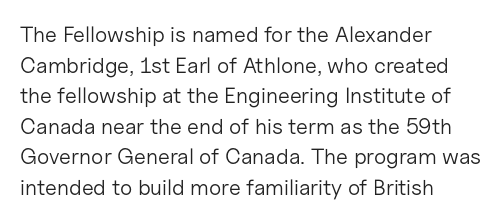
Here the glyphs are tracked normally, forming tight word shapes. This sample keeps an unexceptional amount of space between lines. Every character sits straight up, as roman type does. Each stroke keeps to a modest, everyday thickness or less. This rendering uses left alignment, leaving the right contour irregular. Descenders are the only things crossing below the line.
